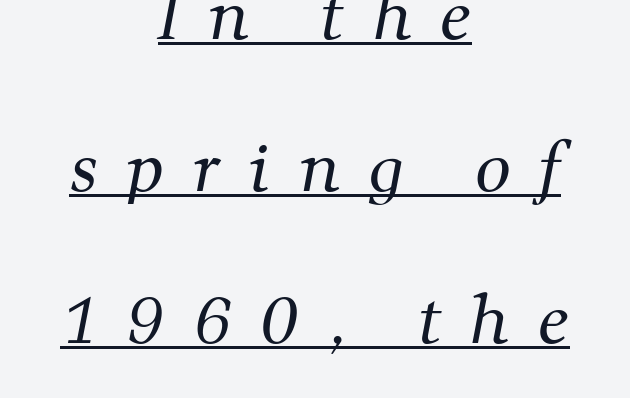
{"serif": "yes", "bold": "no", "weight": "regular", "width": "normal", "stroke_contrast": "medium", "x_height": "medium", "monospaced": "no", "underline": "yes", "align": "center", "line_spacing": "loose", "line_spacing_ratio": 2.41, "letter_spacing": "wide", "letter_spacing_em": 0.46, "glyph_px": 63}
